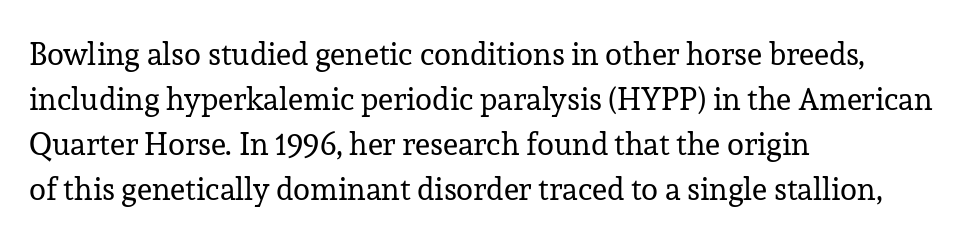
{"serif": "yes", "italic": "no", "bold": "no", "weight": "regular", "width": "normal", "stroke_contrast": "low", "x_height": "medium", "monospaced": "no", "underline": "no", "align": "left", "line_spacing": "normal", "line_spacing_ratio": 1.45, "letter_spacing": "normal", "letter_spacing_em": 0.0, "glyph_px": 31}
